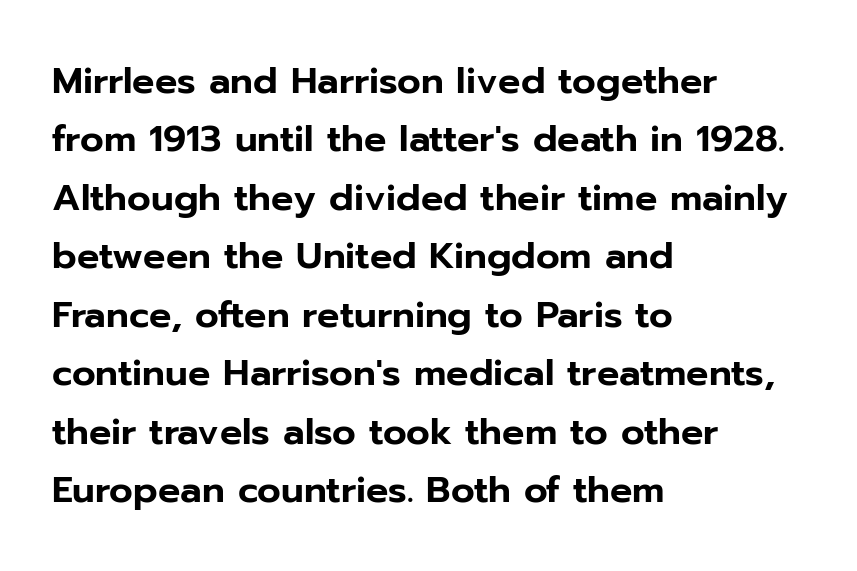
I'd call this a sans setting — the letters go barefoot. Each letter keeps its own natural width here, so spacing adapts to shape. Regular leading. Descender tails drop into unmarked territory. The letterforms sit shoulder to shoulder at normal distance. Notice how the stems are strictly vertical — no italics here.
